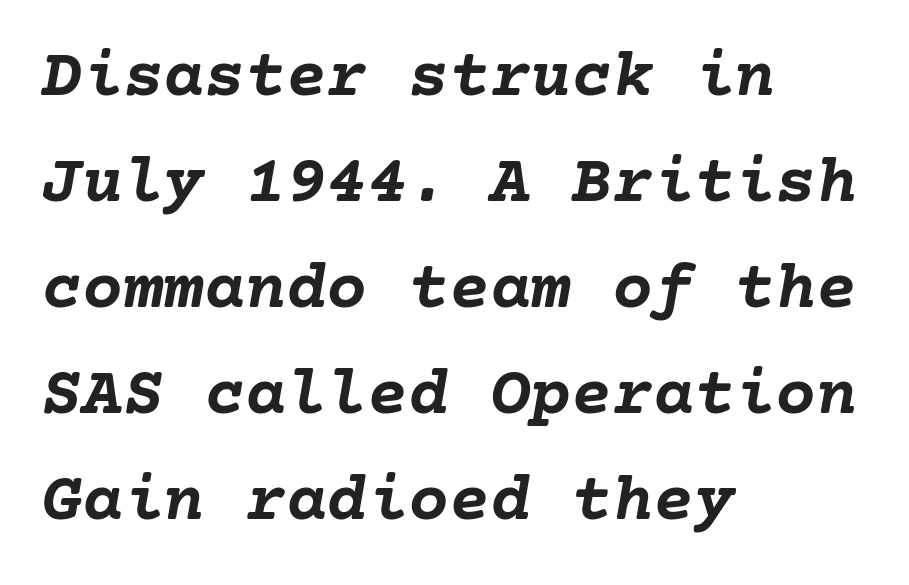
Q: Is the text bold? A: Yes.
Q: Is the text italic (slanted)? A: Yes, it leans right by about 10 degrees.
Q: Is the text underlined? A: No.
Q: How is the paragraph aligned? A: Left-aligned.
Q: Is the spacing between letters normal or unusually wide? A: Normal.
Q: Is the spacing between lines tight, normal or loose? A: Normal.
Q: Width (condensed, normal, or wide)? A: Normal.
Q: Stroke contrast? A: Low.
Q: x-height? A: Medium.
